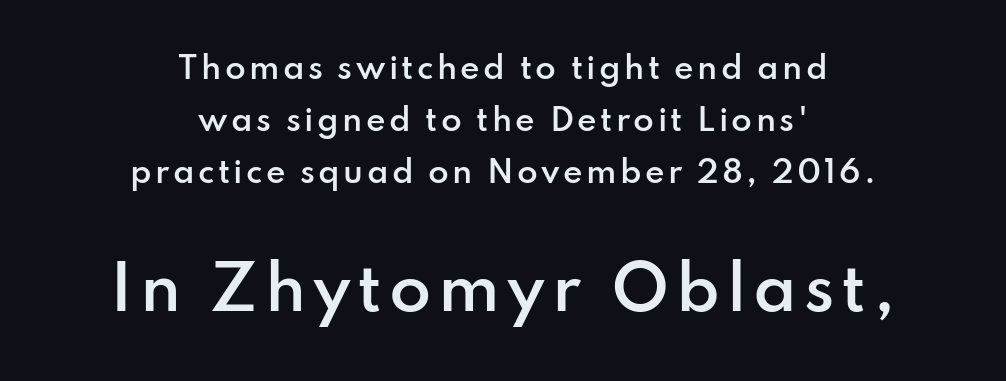
The compositor balanced each line on the midline. Proportional: the letters do not fall into vertical columns. Beneath every word, the page is bare. The designer gave the closing block more size than the opening block. Students, this is semibold: more ink than regular, less than bold.
